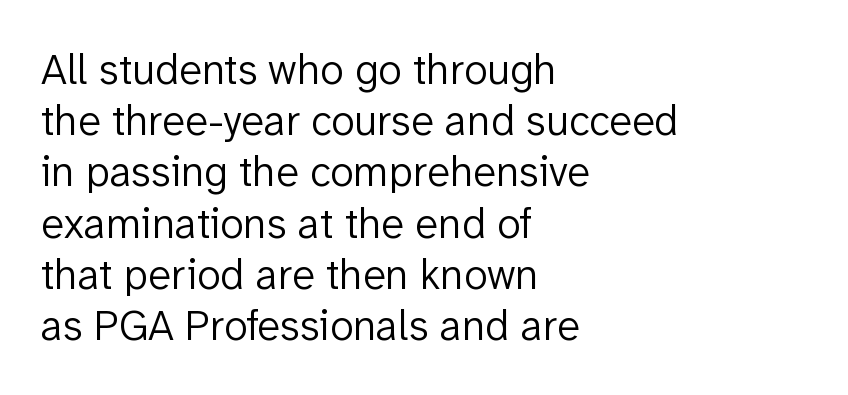
The image shows 43 px light sans-serif type, upright; set left-aligned, line spacing 1.19x, normal letter spacing, not underlined; low stroke contrast and a medium x-height.
